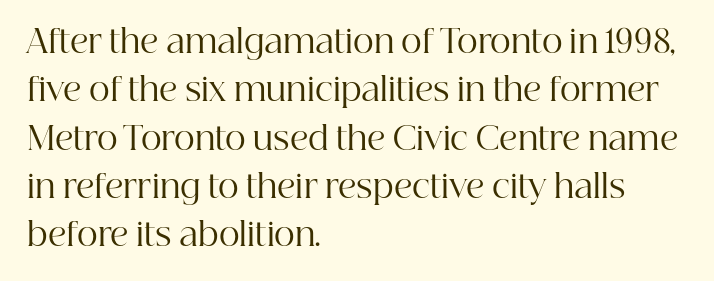
{"serif": "yes", "italic": "no", "bold": "no", "weight": "regular", "width": "normal", "stroke_contrast": "high", "x_height": "medium", "monospaced": "no", "underline": "no", "align": "left", "line_spacing": "normal", "line_spacing_ratio": 1.51, "letter_spacing": "normal", "letter_spacing_em": 0.0, "glyph_px": 32}
